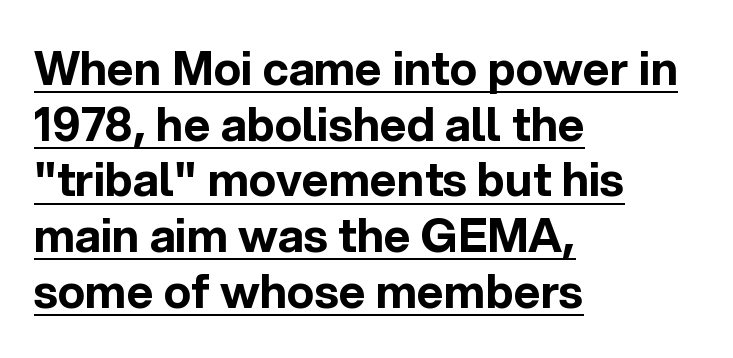
Q: Is the text bold? A: Yes.
Q: Is the text italic (slanted)? A: No, it is upright.
Q: Is the typeface a serif or a sans-serif typeface? A: Sans-serif.
Q: Is the text underlined? A: Yes.
Q: How is the paragraph aligned? A: Left-aligned.
Q: Is the spacing between letters normal or unusually wide? A: Normal.
Q: Width (condensed, normal, or wide)? A: Normal.
Q: x-height? A: Medium.
Q: Monospaced? A: No.
